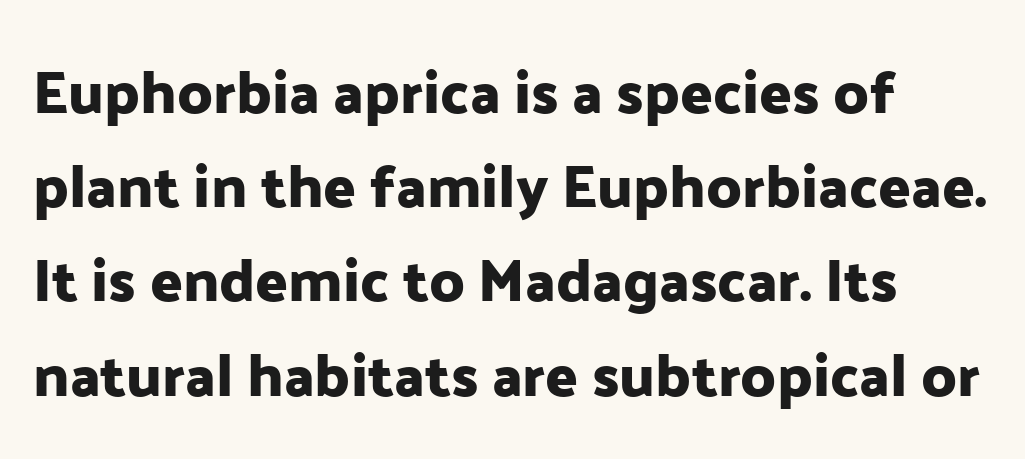
{"serif": "no", "italic": "no", "width": "normal", "stroke_contrast": "low", "x_height": "medium", "monospaced": "no", "underline": "no", "align": "left", "line_spacing": "normal", "line_spacing_ratio": 1.57, "letter_spacing": "normal", "letter_spacing_em": 0.0, "glyph_px": 60}
